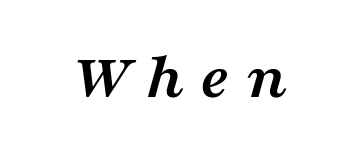
The image shows 65 px semibold, wide serif type, italic (leaning right); set unusually wide letter spacing (+0.26 em), not underlined; medium stroke contrast and a medium x-height.
